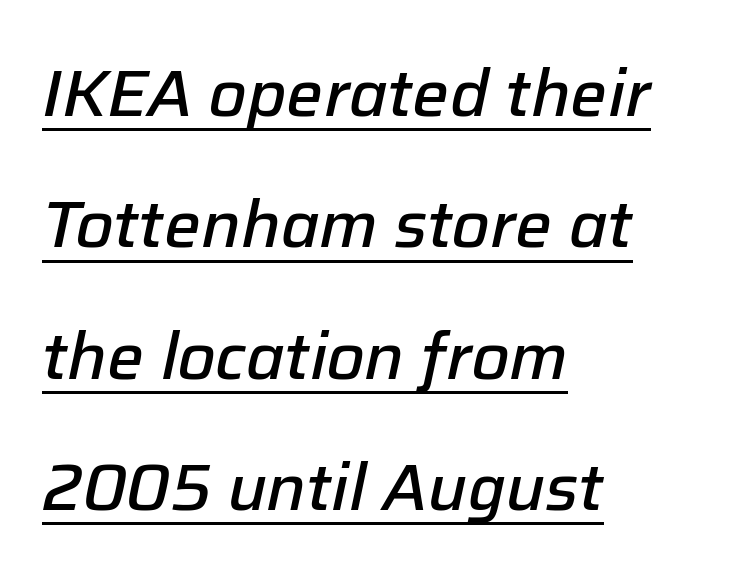
{"italic": "yes", "lean": "right", "slant_degrees": 12, "bold": "semi", "weight": "semibold", "width": "normal", "stroke_contrast": "low", "x_height": "medium", "monospaced": "no", "underline": "yes", "align": "left", "line_spacing": "loose", "line_spacing_ratio": 2.02, "letter_spacing": "normal", "letter_spacing_em": 0.0, "glyph_px": 65}
